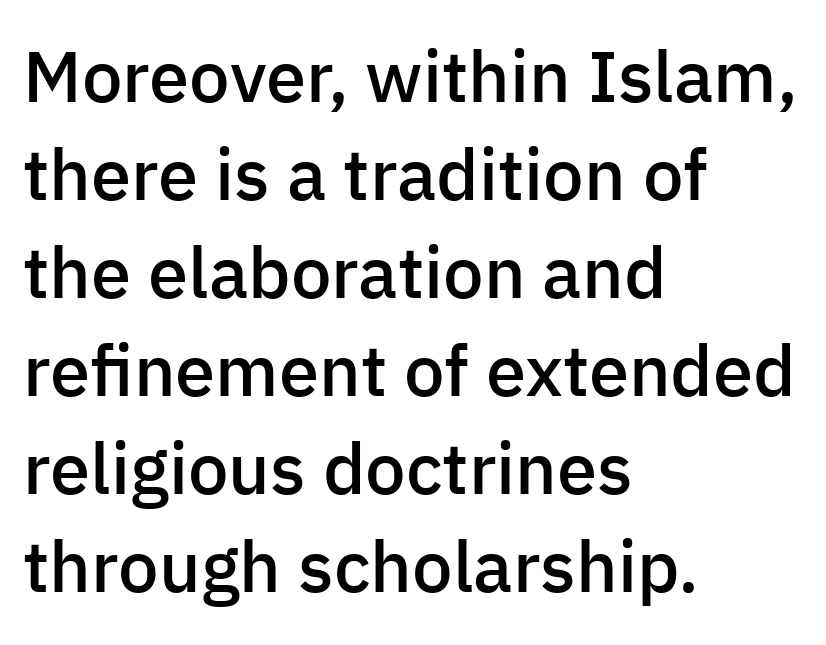
{"serif": "no", "italic": "no", "bold": "semi", "weight": "semibold", "width": "normal", "stroke_contrast": "low", "x_height": "medium", "monospaced": "no", "underline": "no", "align": "left", "line_spacing": "normal", "line_spacing_ratio": 1.36, "letter_spacing": "normal", "letter_spacing_em": 0.0, "glyph_px": 72}
